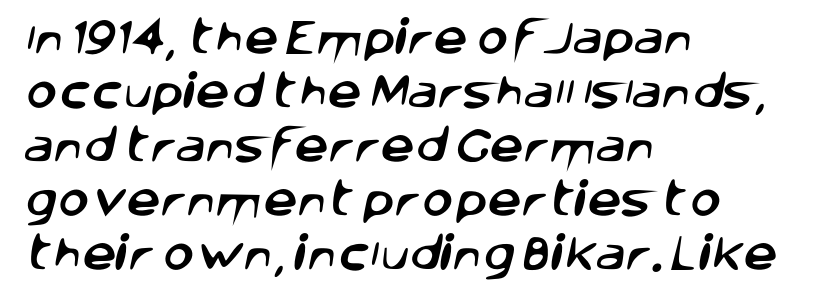
The image shows 38 px sans-serif type; set left-aligned, normal line spacing (1.42x), normal letter spacing, not underlined; low stroke contrast and a large x-height.
